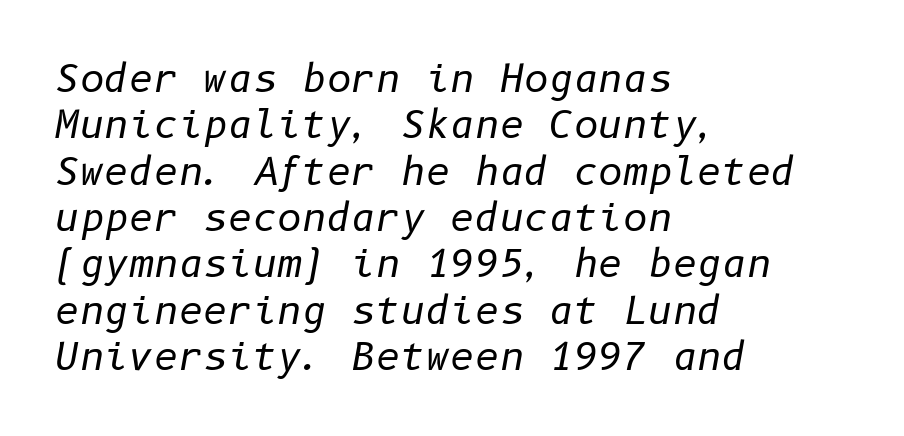
The image shows 38 px regular-weight type, italic (leaning right); set left-aligned, line spacing 1.22x, normal letter spacing, not underlined; low stroke contrast and a medium x-height.
